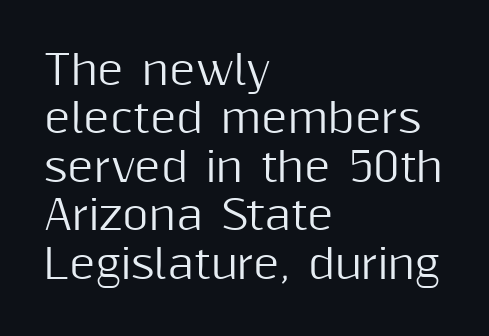
Descender tails drop into unmarked territory. Do the letters lean? They stand straight. This sample is left-justified, so line endings fall wherever the words run out. Typographically, this falls in the sans-serif category.
